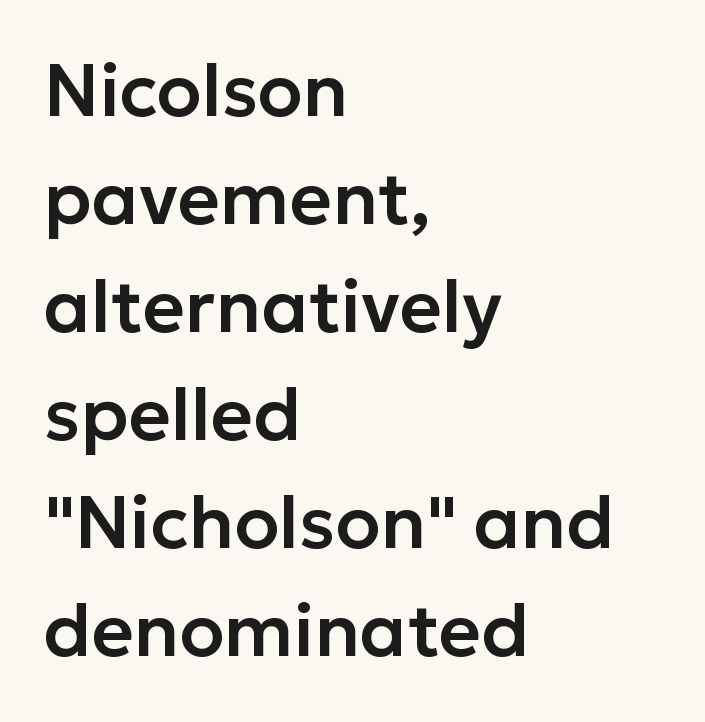
Q: Is the text italic (slanted)? A: No, it is upright.
Q: Is the typeface a serif or a sans-serif typeface? A: Sans-serif.
Q: Is the text underlined? A: No.
Q: How is the paragraph aligned? A: Left-aligned.
Q: Is the spacing between letters normal or unusually wide? A: Normal.
Q: Is the spacing between lines tight, normal or loose? A: Normal.
Q: Width (condensed, normal, or wide)? A: Normal.
Q: Stroke contrast? A: Low.
Q: x-height? A: Medium.
Q: Monospaced? A: No.
